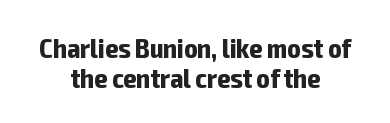
The image shows 28 px bold, condensed sans-serif type, upright; set centered, tight line spacing (1.07x), normal letter spacing, not underlined; low stroke contrast and a medium x-height.
